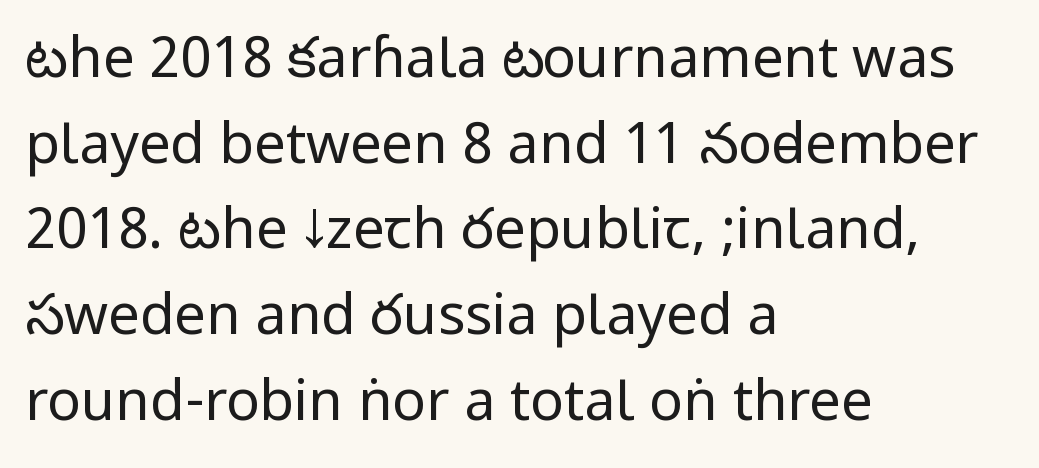
The image shows 56 px regular-weight, condensed sans-serif type, upright; set left-aligned, normal line spacing (1.53x), normal letter spacing, not underlined; low stroke contrast.
